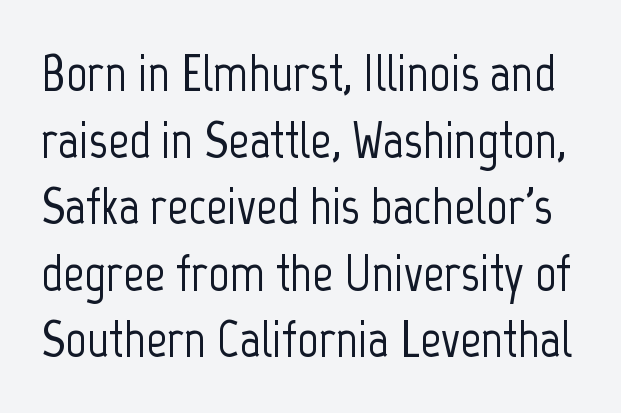
{"serif": "no", "italic": "no", "width": "condensed", "stroke_contrast": "low", "x_height": "medium", "monospaced": "no", "underline": "no", "line_spacing": "normal", "line_spacing_ratio": 1.28, "letter_spacing": "normal", "letter_spacing_em": 0.0, "glyph_px": 52}
